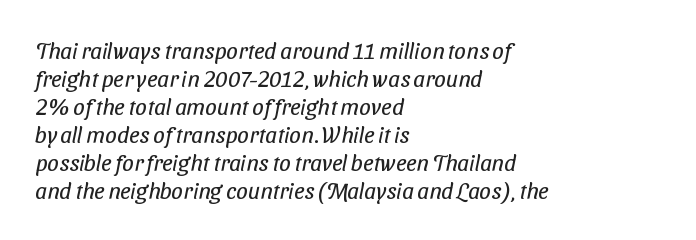
Line starts are locked; line ends wander. Students, note that the glyphs here touch the page at normal intervals. Just letters on the line, the space beneath them empty. Is the type heavy? It reads as light-to-regular instead.
